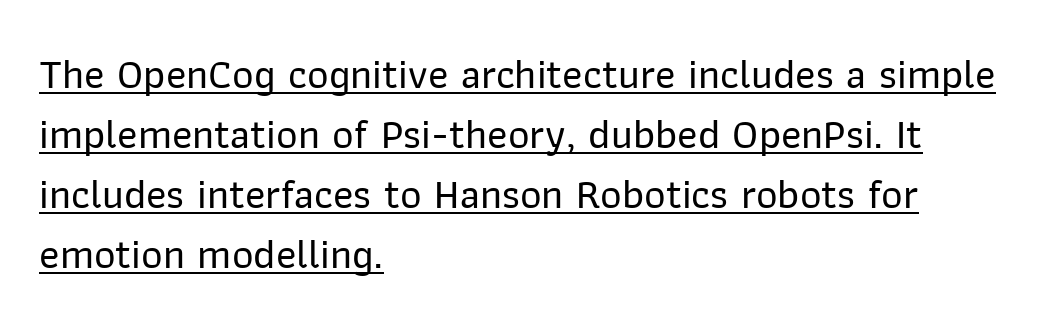
Q: Is the text italic (slanted)? A: No, it is upright.
Q: Is the typeface a serif or a sans-serif typeface? A: Sans-serif.
Q: Is the text underlined? A: Yes.
Q: How is the paragraph aligned? A: Left-aligned.
Q: Is the spacing between letters normal or unusually wide? A: Normal.
Q: Is the spacing between lines tight, normal or loose? A: Normal.
Q: Width (condensed, normal, or wide)? A: Normal.
Q: Stroke contrast? A: Low.
Q: x-height? A: Medium.
Q: Monospaced? A: No.
